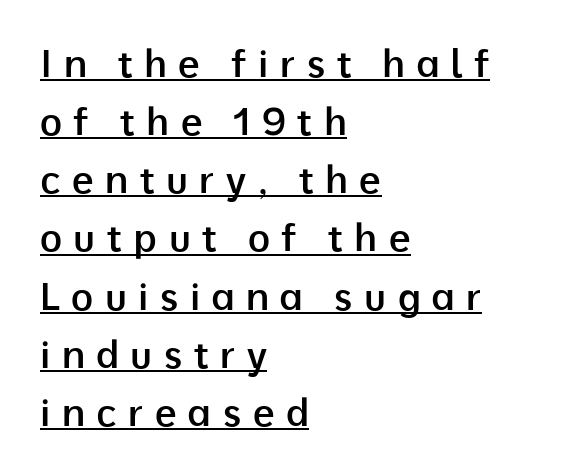
{"serif": "no", "italic": "no", "bold": "semi", "weight": "semibold", "width": "normal", "stroke_contrast": "low", "x_height": "medium", "monospaced": "no", "underline": "yes", "align": "left", "line_spacing": "normal", "line_spacing_ratio": 1.53, "letter_spacing": "wide", "letter_spacing_em": 0.3, "glyph_px": 38}
